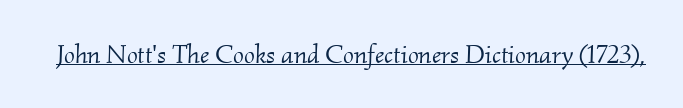
{"italic": "yes", "lean": "right", "slant_degrees": 2, "bold": "no", "underline": "yes", "letter_spacing": "normal", "letter_spacing_em": 0.0, "glyph_px": 26}
